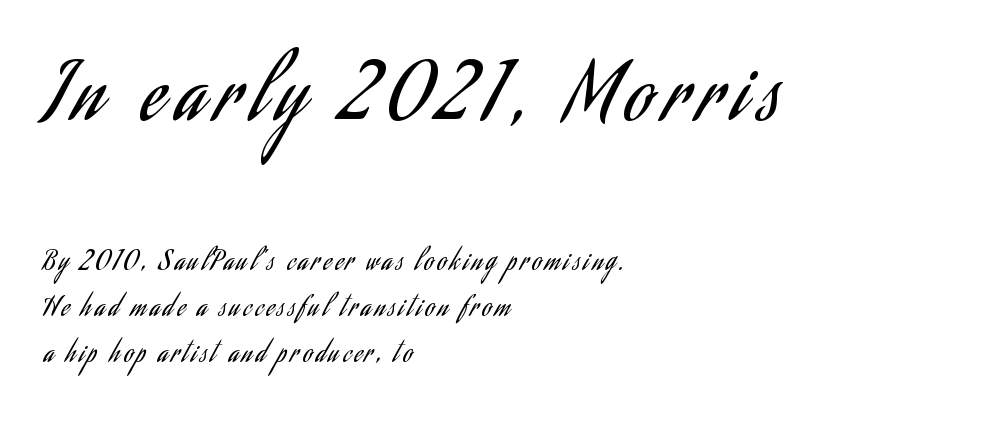
{"serif": "no", "bold": "no", "weight": "regular", "width": "condensed", "stroke_contrast": "low", "x_height": "small", "monospaced": "no", "underline": "no", "align": "left", "line_spacing_ratio": 1.77, "larger_block": "first", "size_ratio": 3.0, "glyph_px": 78}
